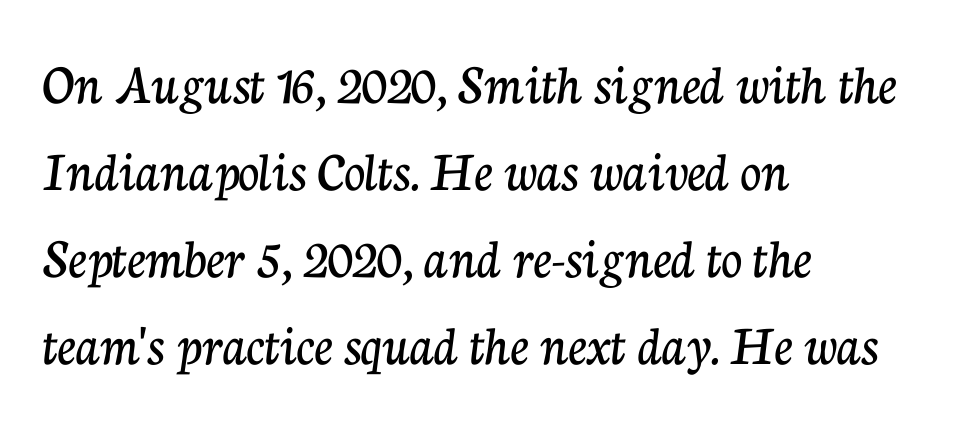
Notice how the passage keeps a crisp vertical edge on the left only. Is this a fixed-width face? No — the glyphs have proportional, varying widths. Compared with typical paragraphs, the rows here are spaced about the same. Lines of text with bare space underneath. Look at the bottom of the vertical strokes: they flare into serifs here.
